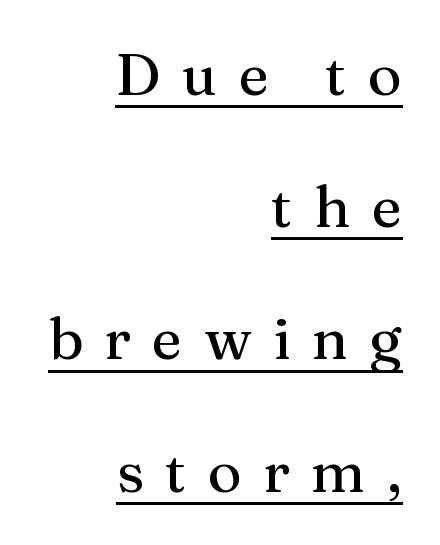
Q: Is the text italic (slanted)? A: No, it is upright.
Q: Is the typeface a serif or a sans-serif typeface? A: Serif.
Q: Is the text underlined? A: Yes.
Q: How is the paragraph aligned? A: Right-aligned.
Q: Is the spacing between letters normal or unusually wide? A: Unusually wide.
Q: Is the spacing between lines tight, normal or loose? A: Loose.
Q: Width (condensed, normal, or wide)? A: Normal.
Q: Stroke contrast? A: Medium.
Q: x-height? A: Medium.
Q: Monospaced? A: No.
